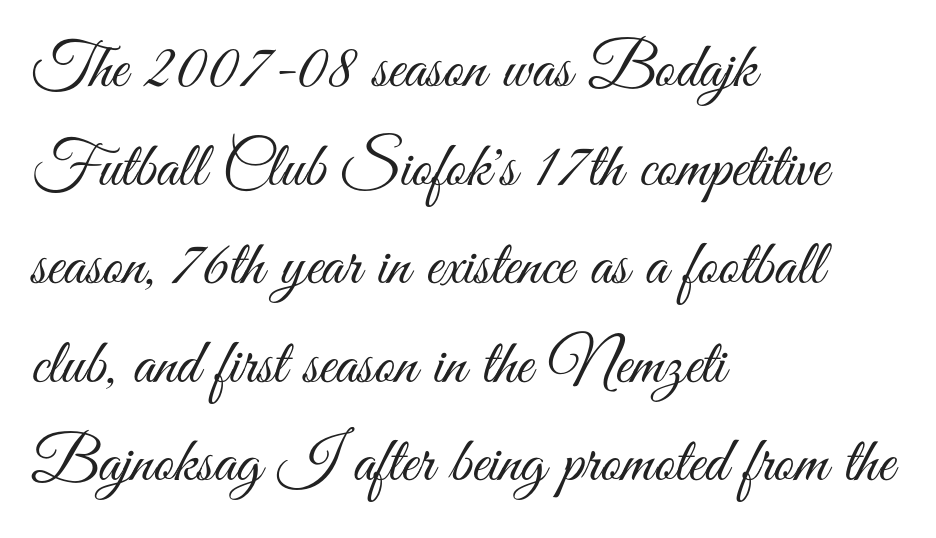
Q: Is the text bold? A: No.
Q: Is the text italic (slanted)? A: Yes.
Q: Is the typeface a serif or a sans-serif typeface? A: Sans-serif.
Q: Is the text underlined? A: No.
Q: How is the paragraph aligned? A: Left-aligned.
Q: Is the spacing between letters normal or unusually wide? A: Normal.
Q: Is the spacing between lines tight, normal or loose? A: Normal.
Q: Width (condensed, normal, or wide)? A: Condensed.
Q: Stroke contrast? A: Medium.
Q: x-height? A: Small.
Q: Monospaced? A: No.
